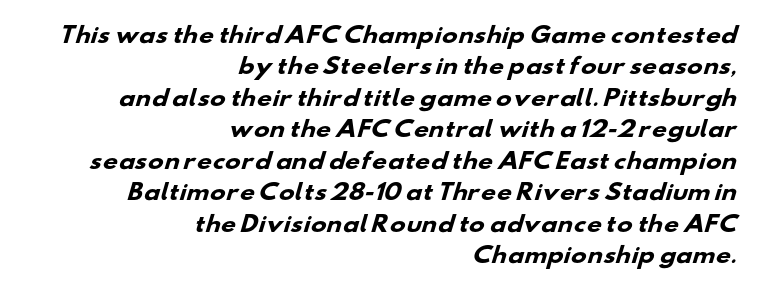
Compared with typical paragraphs, the rows here are spaced about the same. The specimen omits any rule beneath the text block's lines. In CSS terms this would be text-align: right. The type is set solid horizontally, with unmodified tracking. The characters look thick and weighty, a clear bold.
